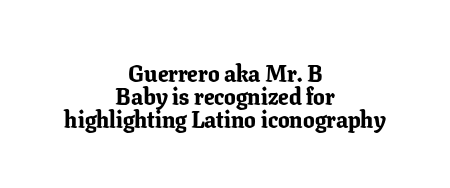
{"italic": "no", "bold": "yes", "underline": "no", "align": "center", "line_spacing": "tight", "line_spacing_ratio": 0.99, "letter_spacing": "normal", "letter_spacing_em": 0.0, "glyph_px": 23}
